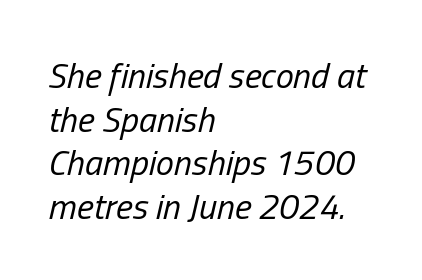
{"italic": "yes", "lean": "right", "slant_degrees": 13, "bold": "no", "weight": "regular", "width": "condensed", "stroke_contrast": "low", "x_height": "medium", "monospaced": "no", "underline": "no", "align": "left", "line_spacing_ratio": 1.21, "letter_spacing": "normal", "letter_spacing_em": 0.0, "glyph_px": 36}
